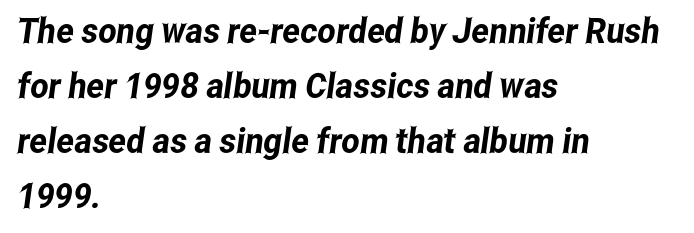
{"serif": "no", "width": "condensed", "stroke_contrast": "low", "x_height": "medium", "monospaced": "no", "underline": "no", "align": "left", "line_spacing": "normal", "line_spacing_ratio": 1.57, "letter_spacing": "normal", "letter_spacing_em": 0.0, "glyph_px": 35}
